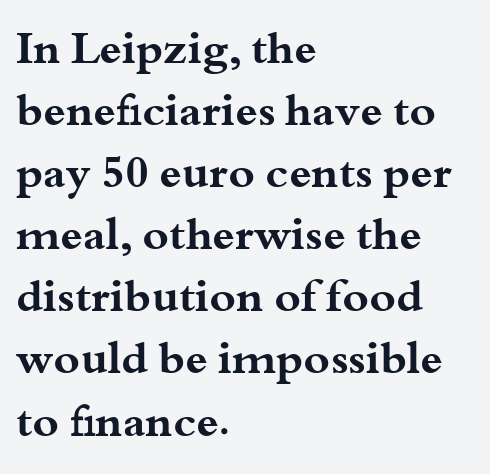
The image shows 45 px bold, wide serif type, upright; set left-aligned, normal line spacing (1.38x), normal letter spacing, not underlined; medium stroke contrast and a small x-height.
